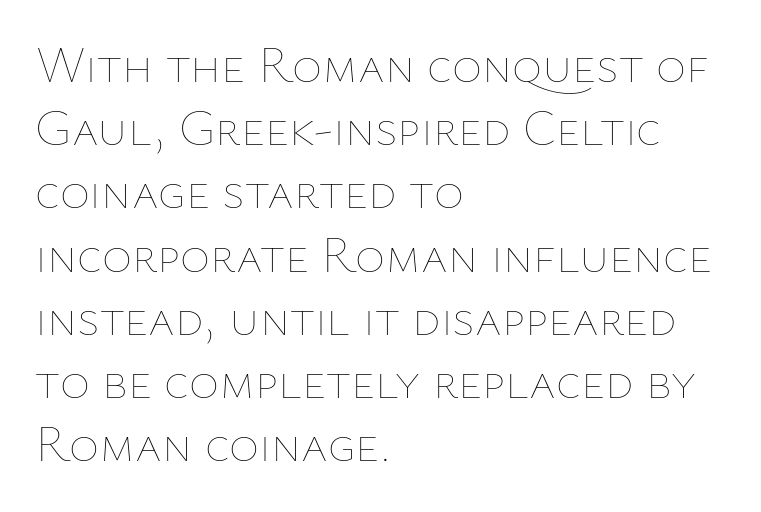
The image shows 51 px thin type, upright; set left-aligned, line spacing 1.24x, normal letter spacing, not underlined; low stroke contrast and a medium x-height.
